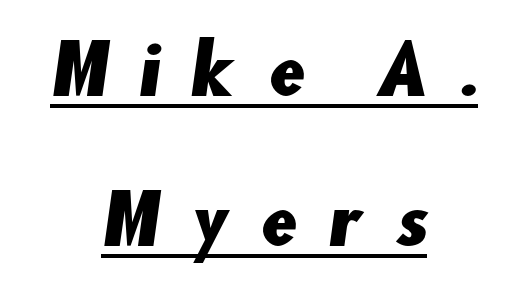
Regarding serifs, this sample does without them. Students, observe the line beneath the letters — that is underlining. Alignment: centered. This sample trades compactness for vertical openness between lines.
